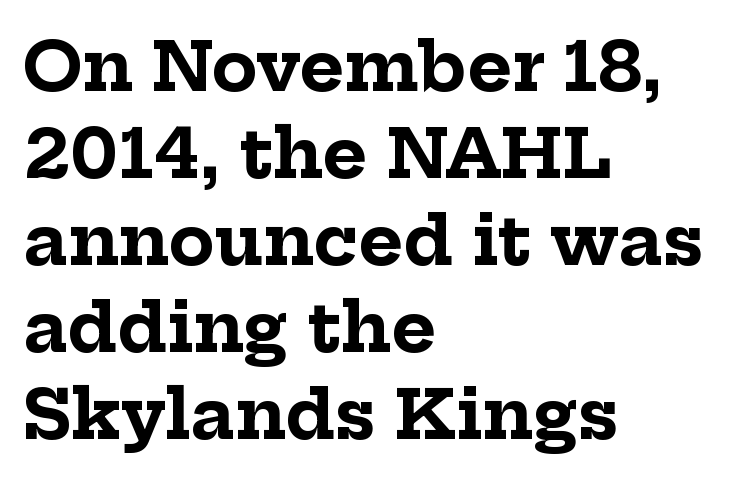
Quick note: not italic, upright. The setting favours the left margin, as ordinary paragraphs usually do. The space beneath each line is pristine and unruled. These lines sit exactly where default settings would place them. Each letter's strokes conclude with small projecting serifs.
